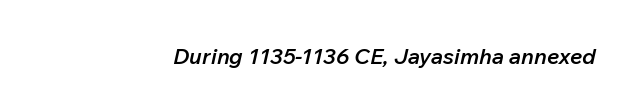
The image shows 22 px text type, italic (leaning right); set normal letter spacing, not underlined.
